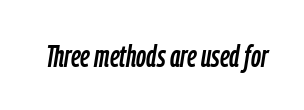
Q: Is the text italic (slanted)? A: Yes, it leans right by about 9 degrees.
Q: Is the text underlined? A: No.
Q: Is the spacing between letters normal or unusually wide? A: Normal.
Q: Width (condensed, normal, or wide)? A: Condensed.
Q: Stroke contrast? A: Low.
Q: x-height? A: Medium.
Q: Monospaced? A: No.
